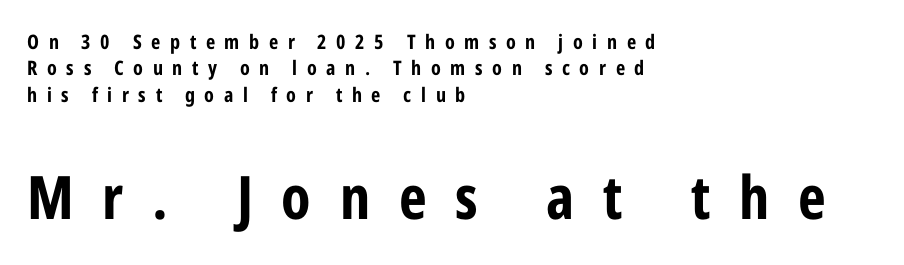
{"serif": "no", "italic": "no", "bold": "yes", "weight": "bold", "width": "condensed", "stroke_contrast": "low", "x_height": "medium", "monospaced": "no", "underline": "no", "align": "left", "line_spacing": "normal", "line_spacing_ratio": 1.32, "letter_spacing": "wide", "letter_spacing_em": 0.48, "larger_block": "second", "size_ratio": 3.0, "glyph_px": 60}
